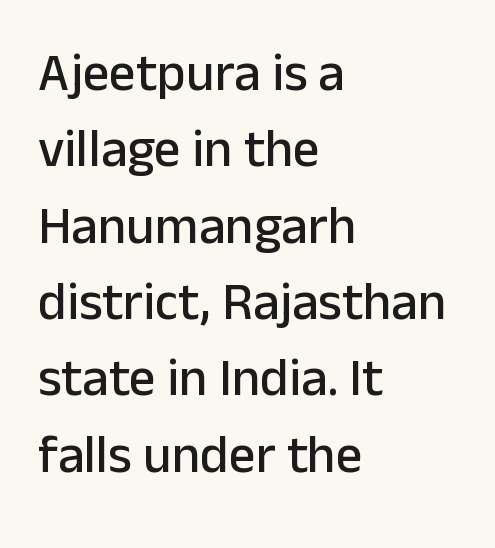
Does the leading feel generous? No, just average. Plain, unruled lines of type. The lettering holds an erect, upright posture throughout. A typesetter would call this proportional, since set widths differ per character. Each word holds together tightly as a unit, with standard inter-letter gaps.
